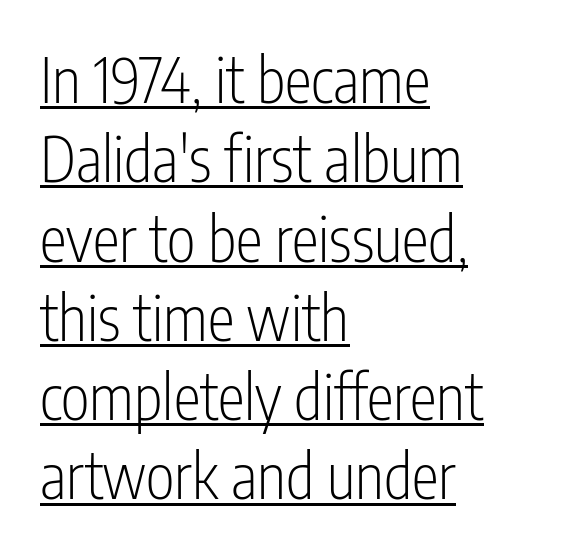
A sans-serif font was chosen for this passage. In terms of posture, this sample is upright. What stands out about the letter spacing? Nothing — it is the standard amount. Underlined type. Leading: standard. Does the copy run flush right? No — it runs flush left.
